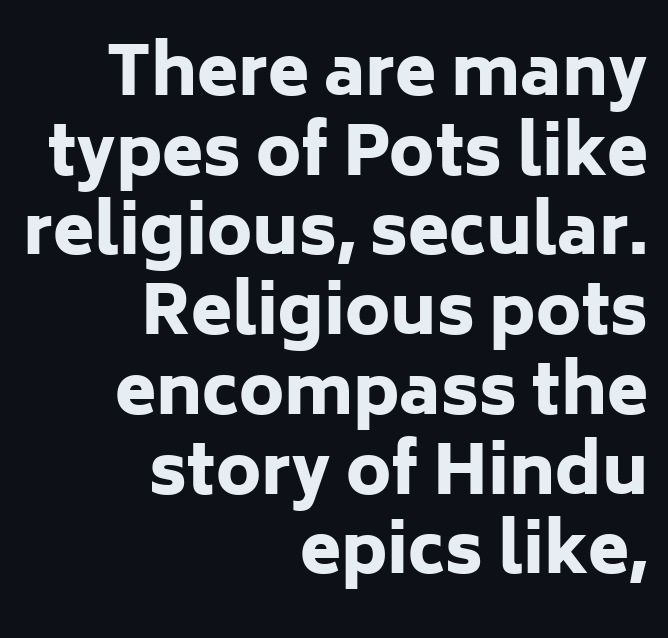
Q: Is the text bold? A: Yes.
Q: Is the text italic (slanted)? A: No, it is upright.
Q: Is the typeface a serif or a sans-serif typeface? A: Sans-serif.
Q: Is the text underlined? A: No.
Q: How is the paragraph aligned? A: Right-aligned.
Q: Is the spacing between letters normal or unusually wide? A: Normal.
Q: Width (condensed, normal, or wide)? A: Normal.
Q: Stroke contrast? A: Low.
Q: x-height? A: Medium.
Q: Monospaced? A: No.
